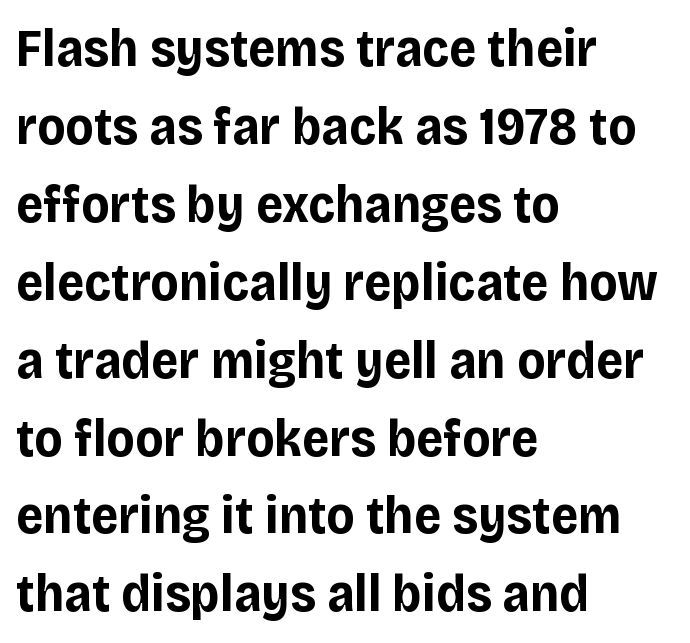
The image shows 53 px bold sans-serif type, upright; set left-aligned, normal line spacing (1.47x), normal letter spacing, not underlined; low stroke contrast and a large x-height.
